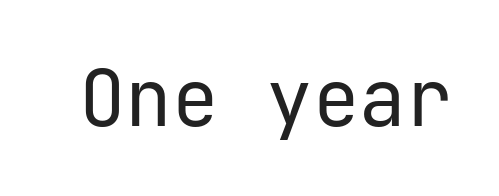
{"serif": "no", "italic": "no", "bold": "no", "weight": "regular", "width": "normal", "stroke_contrast": "low", "x_height": "medium", "underline": "no", "letter_spacing": "normal", "letter_spacing_em": 0.0, "glyph_px": 78}
